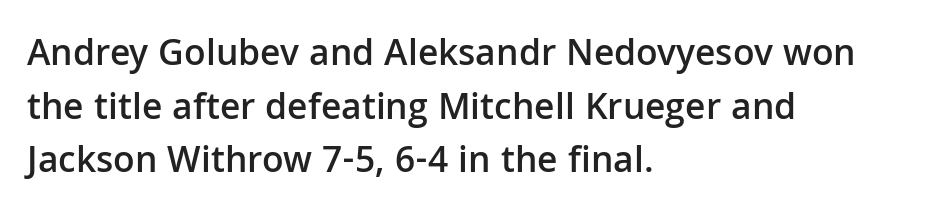
{"serif": "no", "italic": "no", "bold": "semi", "weight": "semibold", "width": "normal", "stroke_contrast": "low", "x_height": "medium", "monospaced": "no", "underline": "no", "align": "left", "line_spacing": "normal", "line_spacing_ratio": 1.41, "letter_spacing": "normal", "letter_spacing_em": 0.0, "glyph_px": 38}
